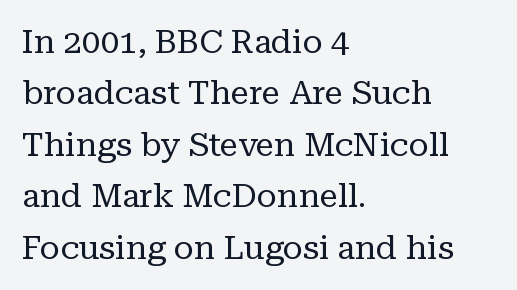
The image shows 33 px regular-weight serif type, upright; set left-aligned, normal line spacing (1.56x), normal letter spacing, not underlined; low stroke contrast and a medium x-height.
